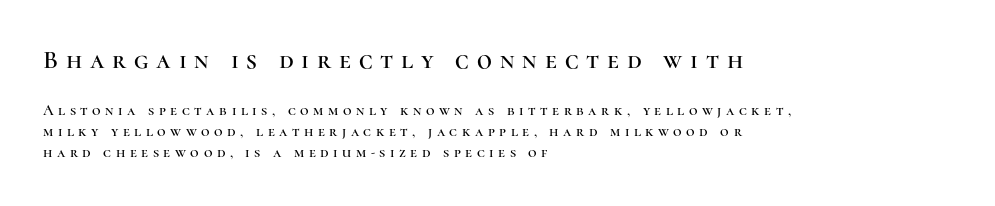
The image shows 26 px text type, upright; set left-aligned, normal line spacing (1.42x), unusually wide letter spacing (+0.3 em), not underlined; the first (top) block is 1.73x larger.
